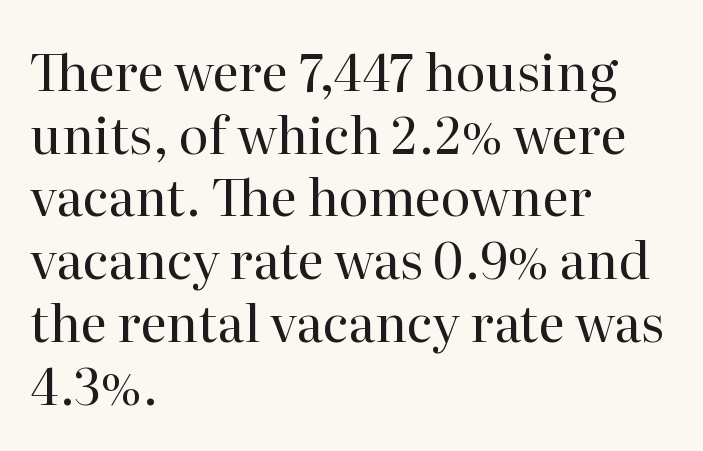
Q: Is the text bold? A: No.
Q: Is the text italic (slanted)? A: No, it is upright.
Q: Is the typeface a serif or a sans-serif typeface? A: Serif.
Q: Is the text underlined? A: No.
Q: How is the paragraph aligned? A: Left-aligned.
Q: Is the spacing between letters normal or unusually wide? A: Normal.
Q: Width (condensed, normal, or wide)? A: Normal.
Q: Stroke contrast? A: High.
Q: x-height? A: Medium.
Q: Monospaced? A: No.
